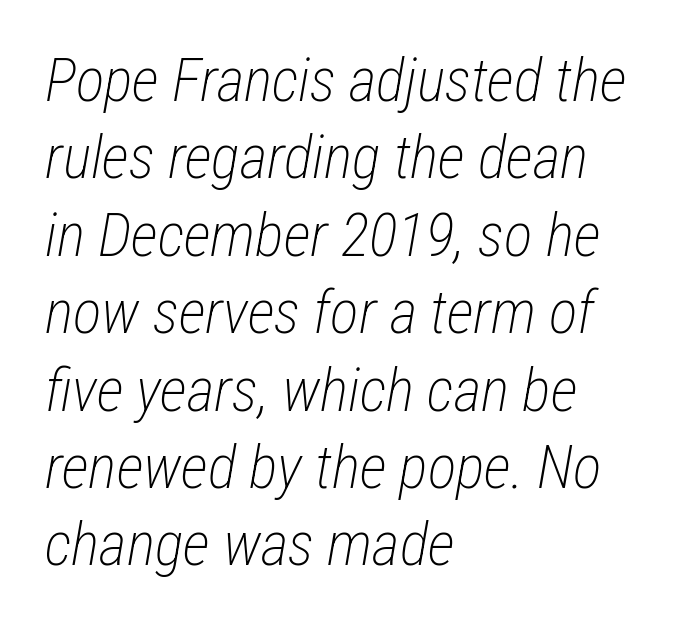
Q: Is the text bold? A: No.
Q: Is the text italic (slanted)? A: Yes, it leans right by about 12 degrees.
Q: Is the text underlined? A: No.
Q: How is the paragraph aligned? A: Left-aligned.
Q: Is the spacing between letters normal or unusually wide? A: Normal.
Q: Is the spacing between lines tight, normal or loose? A: Normal.
Q: Width (condensed, normal, or wide)? A: Condensed.
Q: Stroke contrast? A: Low.
Q: x-height? A: Medium.
Q: Monospaced? A: No.
